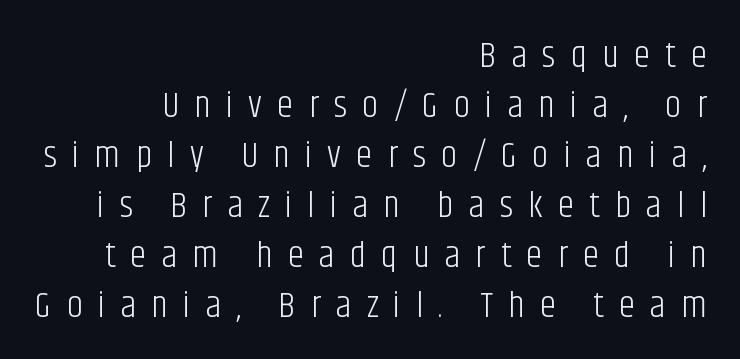
The image shows 37 px light, condensed sans-serif type, upright; set right-aligned, normal line spacing (1.35x), unusually wide letter spacing (+0.41 em), not underlined; low stroke contrast and a large x-height.
